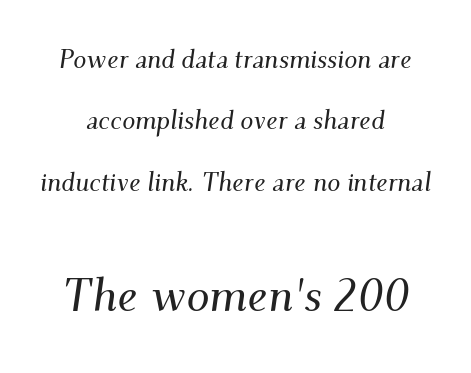
The image shows 46 px serif type, italic (leaning right); set centered, loose line spacing (2.36x), normal letter spacing, not underlined; the second (bottom) block is 1.77x larger; medium stroke contrast and a small x-height.
